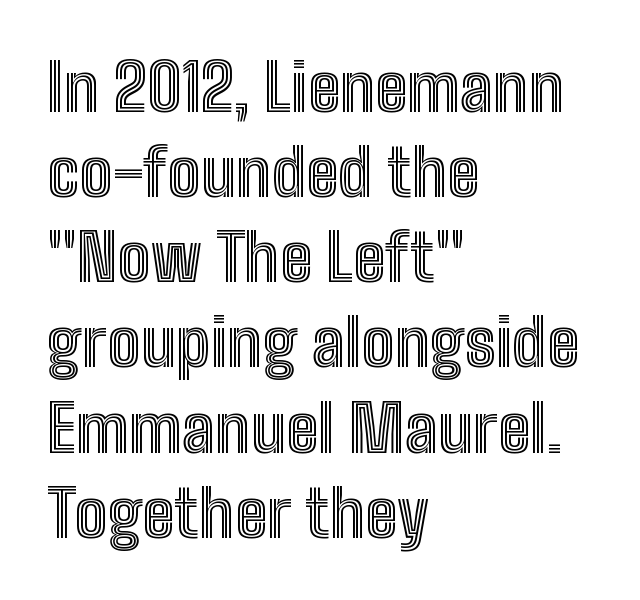
Q: Is the text italic (slanted)? A: No, it is upright.
Q: Is the text underlined? A: No.
Q: How is the paragraph aligned? A: Left-aligned.
Q: Is the spacing between letters normal or unusually wide? A: Normal.
Q: Is the spacing between lines tight, normal or loose? A: Normal.
Q: Width (condensed, normal, or wide)? A: Condensed.
Q: x-height? A: Medium.
Q: Monospaced? A: No.
